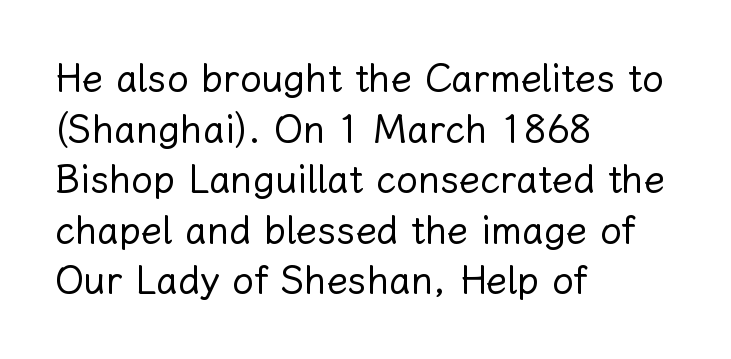
Q: Is the text bold? A: No.
Q: Is the text italic (slanted)? A: No, it is upright.
Q: Is the text underlined? A: No.
Q: How is the paragraph aligned? A: Left-aligned.
Q: Is the spacing between letters normal or unusually wide? A: Normal.
Q: Is the spacing between lines tight, normal or loose? A: Normal.
Q: Width (condensed, normal, or wide)? A: Normal.
Q: Stroke contrast? A: Low.
Q: x-height? A: Medium.
Q: Monospaced? A: No.
